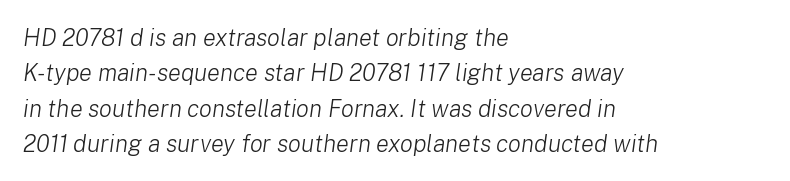
Bare-footed words on every line. Reading down the block, your eye returns to a fixed left position each line. Every character sits at an angle, as italics do. Notice how descenders clear the ascenders below comfortably — that's standard leading. The strokes are not fattened; the text isn't bold. How are the letters spaced? Ordinarily, with no added tracking.
